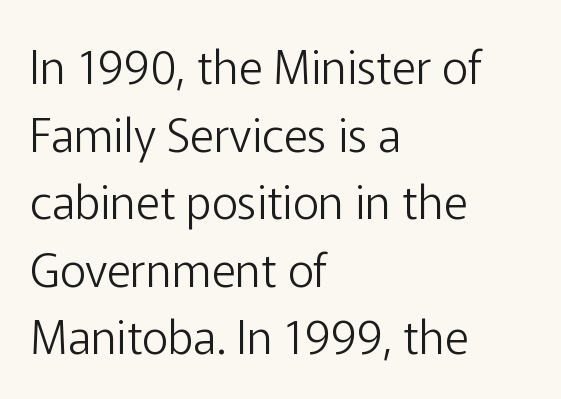
{"serif": "no", "italic": "no", "bold": "no", "weight": "light", "width": "normal", "stroke_contrast": "low", "x_height": "medium", "monospaced": "no", "underline": "no", "align": "left", "line_spacing": "normal", "line_spacing_ratio": 1.47, "letter_spacing": "normal", "letter_spacing_em": 0.0, "glyph_px": 46}
